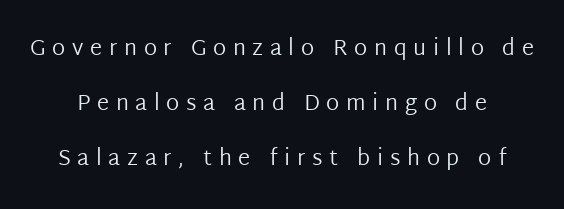
The weight would be labelled regular, book, light, or lighter still. Summary of vertical rhythm: relaxed, with wide interline spacing. Upright lettering throughout. Just letters on the line, the space beneath them empty. Tracking value appears strongly positive — letters spread wide.
